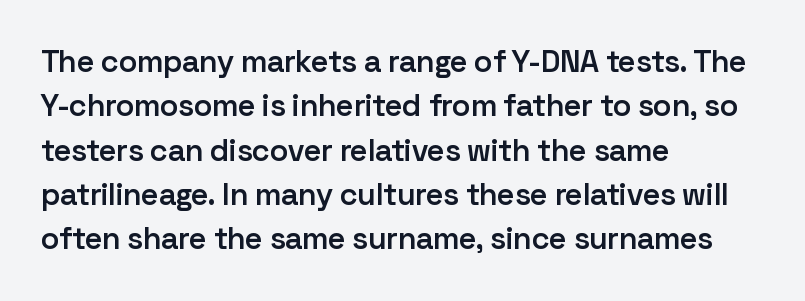
The passage shown is not underscored anywhere. How would I describe the line gaps? Plain and ordinary. These lines keep a tight, regular rhythm from letter to letter. The lettering holds an erect, upright posture throughout. A somewhat darkened texture: the type is semibold rather than bold.
